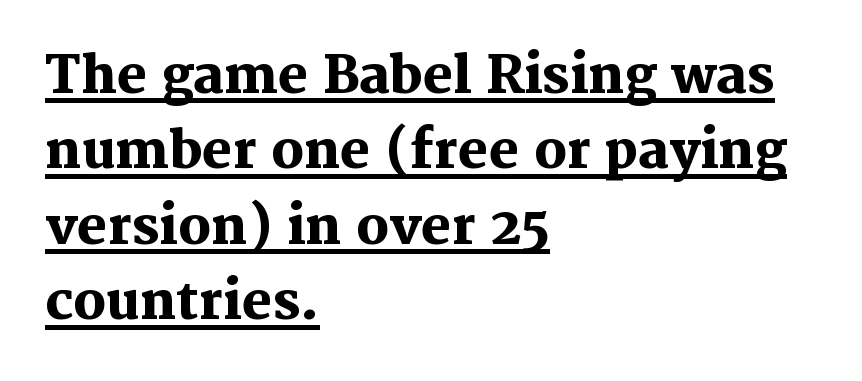
Q: Is the text bold? A: Yes.
Q: Is the text italic (slanted)? A: No, it is upright.
Q: Is the typeface a serif or a sans-serif typeface? A: Serif.
Q: Is the text underlined? A: Yes.
Q: How is the paragraph aligned? A: Left-aligned.
Q: Is the spacing between letters normal or unusually wide? A: Normal.
Q: Is the spacing between lines tight, normal or loose? A: Normal.
Q: Width (condensed, normal, or wide)? A: Normal.
Q: Stroke contrast? A: Medium.
Q: x-height? A: Medium.
Q: Monospaced? A: No.
